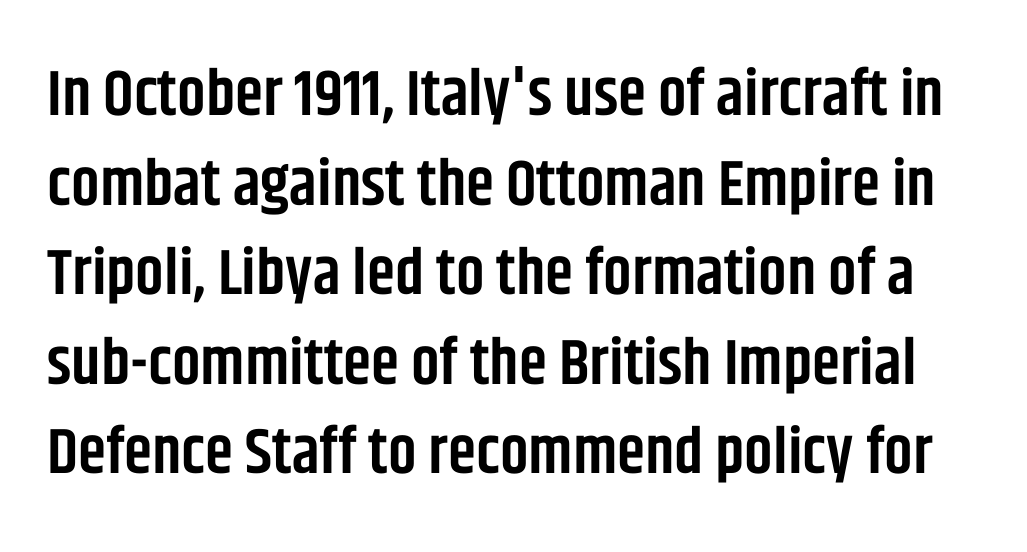
Q: Is the text bold? A: Semi-bold.
Q: Is the text italic (slanted)? A: No, it is upright.
Q: Is the typeface a serif or a sans-serif typeface? A: Sans-serif.
Q: Is the text underlined? A: No.
Q: Is the spacing between letters normal or unusually wide? A: Normal.
Q: Is the spacing between lines tight, normal or loose? A: Normal.
Q: Width (condensed, normal, or wide)? A: Condensed.
Q: Stroke contrast? A: Low.
Q: x-height? A: Large.
Q: Monospaced? A: No.
